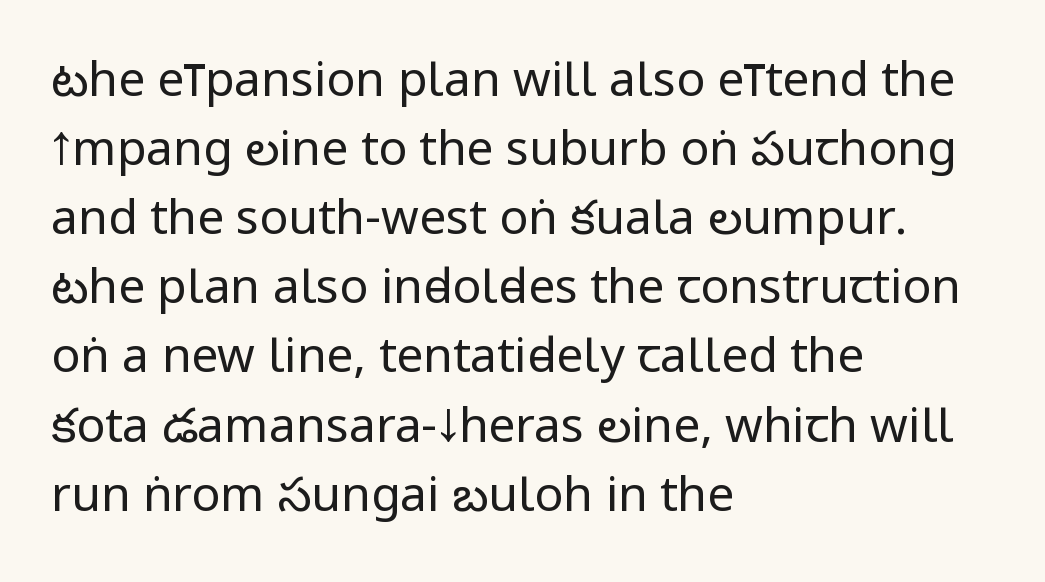
Q: Is the text bold? A: No.
Q: Is the text italic (slanted)? A: No, it is upright.
Q: Is the typeface a serif or a sans-serif typeface? A: Sans-serif.
Q: Is the text underlined? A: No.
Q: How is the paragraph aligned? A: Left-aligned.
Q: Is the spacing between letters normal or unusually wide? A: Normal.
Q: Is the spacing between lines tight, normal or loose? A: Normal.
Q: Width (condensed, normal, or wide)? A: Condensed.
Q: Stroke contrast? A: Low.
Q: x-height? A: Large.
Q: Monospaced? A: No.
